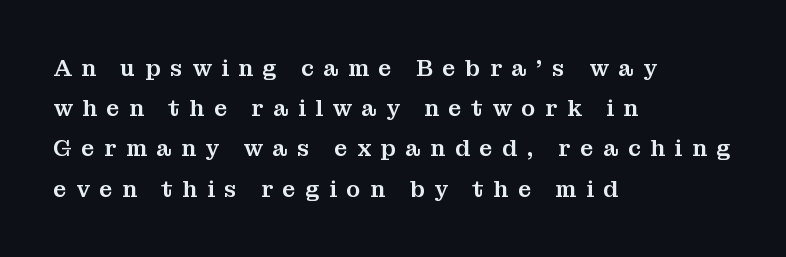
The image shows 23 px text type, upright; set left-aligned, line spacing 1.75x, unusually wide letter spacing (+0.42 em), not underlined.
